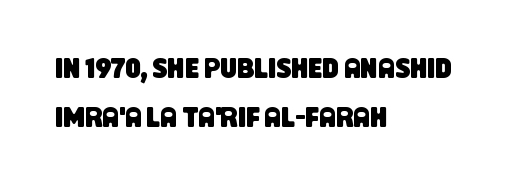
{"serif": "no", "width": "condensed", "stroke_contrast": "low", "x_height": "large", "monospaced": "no", "underline": "no", "align": "left", "line_spacing_ratio": 1.76, "letter_spacing": "normal", "letter_spacing_em": 0.0, "glyph_px": 28}
